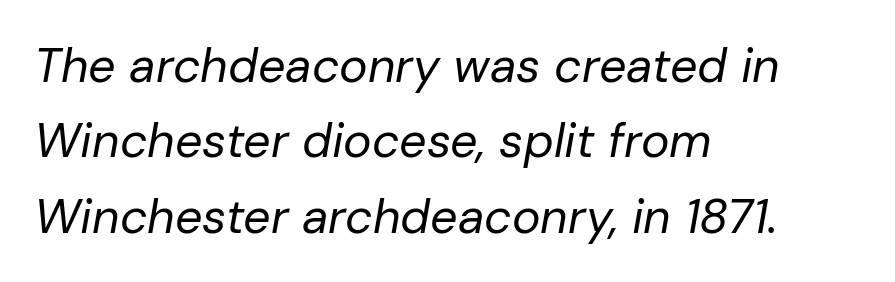
Q: Is the text bold? A: No.
Q: Is the text italic (slanted)? A: Yes, it leans right by about 10 degrees.
Q: Is the text underlined? A: No.
Q: How is the paragraph aligned? A: Left-aligned.
Q: Is the spacing between letters normal or unusually wide? A: Normal.
Q: Is the spacing between lines tight, normal or loose? A: Normal.
Q: Width (condensed, normal, or wide)? A: Normal.
Q: Stroke contrast? A: Low.
Q: x-height? A: Medium.
Q: Monospaced? A: No.
